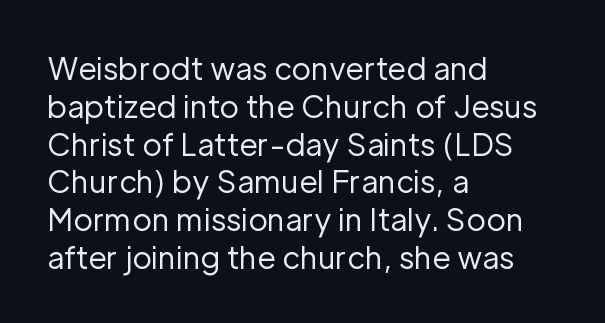
The image shows 30 px regular-weight sans-serif type, upright; set left-aligned, normal line spacing (1.26x), normal letter spacing, not underlined; low stroke contrast and a medium x-height.
